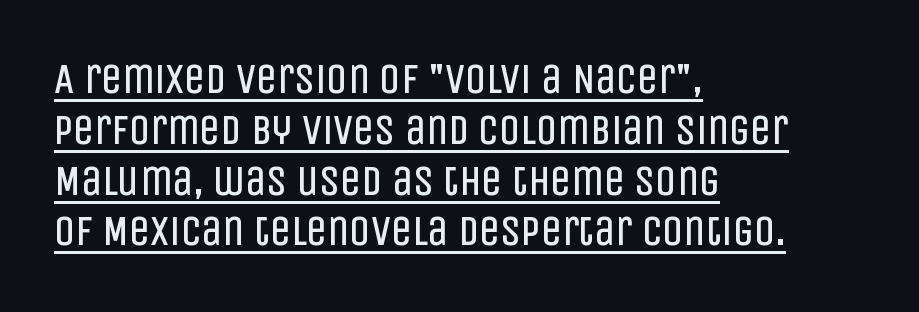
Q: Is the text bold? A: No.
Q: Is the text italic (slanted)? A: No, it is upright.
Q: Is the typeface a serif or a sans-serif typeface? A: Sans-serif.
Q: Is the text underlined? A: Yes.
Q: How is the paragraph aligned? A: Left-aligned.
Q: Is the spacing between letters normal or unusually wide? A: Normal.
Q: Width (condensed, normal, or wide)? A: Condensed.
Q: Stroke contrast? A: Low.
Q: x-height? A: Large.
Q: Monospaced? A: No.
